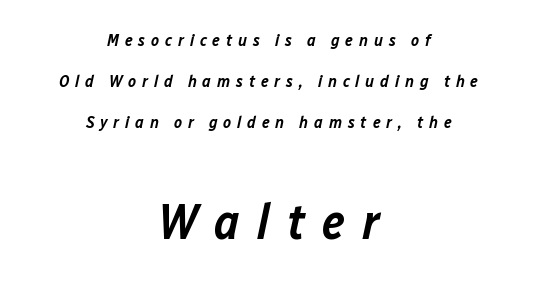
The image shows 50 px semibold type, italic (leaning right); set centered, loose line spacing (2.4x), unusually wide letter spacing (+0.34 em), not underlined; the second (bottom) block is 2.94x larger; low stroke contrast and a medium x-height.
